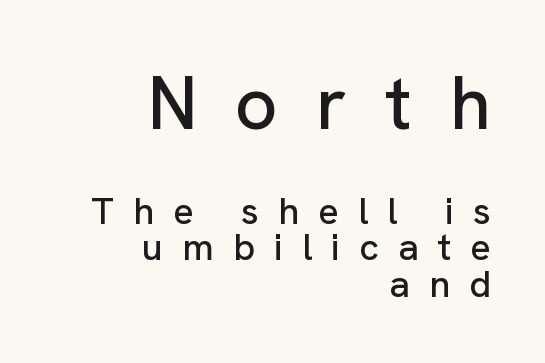
Typographically, this falls in the sans-serif category. Is there any slant? The stems are plumb. The passage shown is typed in a proportional face where columns would drift. Which of the two is more prominent by size? The first, at the top. Interline gaps are noticeably narrow in this sample.
